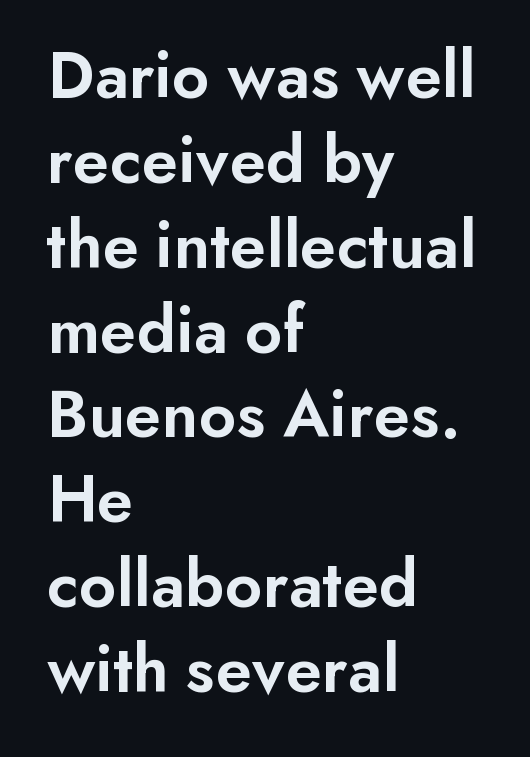
The image shows 69 px semibold sans-serif type, upright; set left-aligned, line spacing 1.23x, normal letter spacing, not underlined; low stroke contrast and a small x-height.
